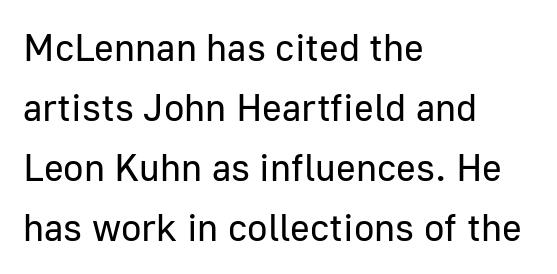
Q: Is the text bold? A: No.
Q: Is the text italic (slanted)? A: No, it is upright.
Q: Is the typeface a serif or a sans-serif typeface? A: Sans-serif.
Q: Is the text underlined? A: No.
Q: How is the paragraph aligned? A: Left-aligned.
Q: Is the spacing between letters normal or unusually wide? A: Normal.
Q: Is the spacing between lines tight, normal or loose? A: Normal.
Q: Width (condensed, normal, or wide)? A: Normal.
Q: Stroke contrast? A: Low.
Q: x-height? A: Medium.
Q: Monospaced? A: No.
